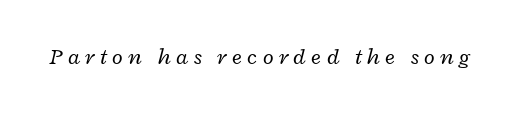
Q: Is the text bold? A: No.
Q: Is the text italic (slanted)? A: Yes, it leans right by about 12 degrees.
Q: Is the text underlined? A: No.
Q: Is the spacing between letters normal or unusually wide? A: Unusually wide.
